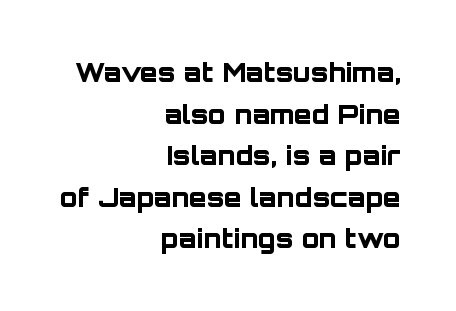
Look at the stroke-to-counter ratio: heavy, a bold. Letter spacing: default. One-word summary of the alignment: right. This sample keeps an unexceptional amount of space between lines.
